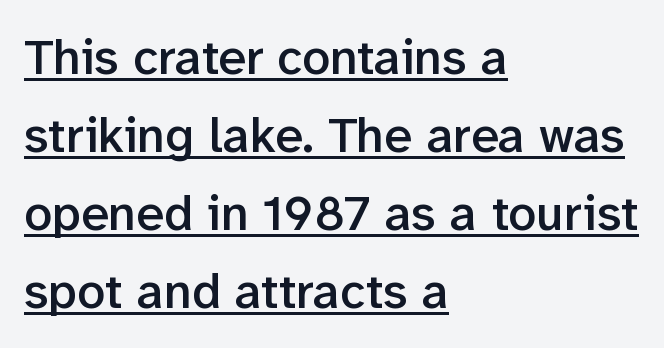
The image shows 50 px semibold sans-serif type, upright; set left-aligned, normal line spacing (1.56x), normal letter spacing, underlined; low stroke contrast and a medium x-height.
